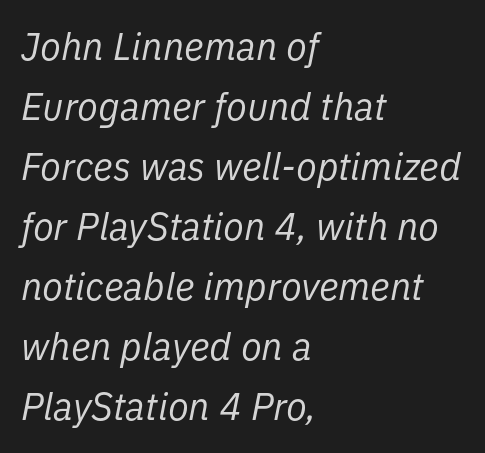
Q: Is the text bold? A: No.
Q: Is the text italic (slanted)? A: Yes, it leans right by about 11 degrees.
Q: Is the text underlined? A: No.
Q: How is the paragraph aligned? A: Left-aligned.
Q: Is the spacing between letters normal or unusually wide? A: Normal.
Q: Is the spacing between lines tight, normal or loose? A: Normal.
Q: Width (condensed, normal, or wide)? A: Normal.
Q: Stroke contrast? A: Low.
Q: x-height? A: Medium.
Q: Monospaced? A: No.
